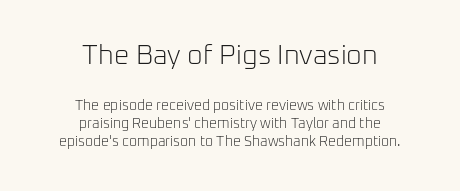
Which margin do the lines hug? Neither — every line sits in the middle. The glyphs are unaccompanied by any horizontal stroke below them. The axis of the letterforms is exactly vertical. You could call the tracking neutral — neither tight nor loose. The leading is moderate, giving the passage an even texture. Type size steps down from the first block to the second.
